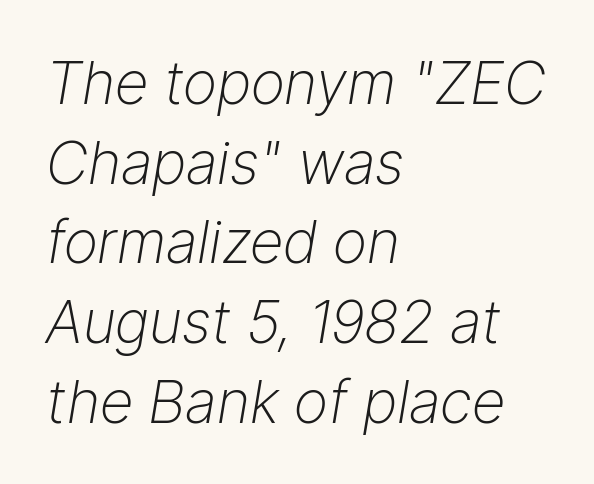
Caption: face not bold, strokes unweighted. Visually the block forms a straight wall on the left and a jagged coastline on the right. Successive baselines arrive at the customary interval. Rendered with sloped, italic letterforms. The letters advance in unequal steps, a hallmark of proportional type. Tracking value appears to be zero — textbook default spacing.
